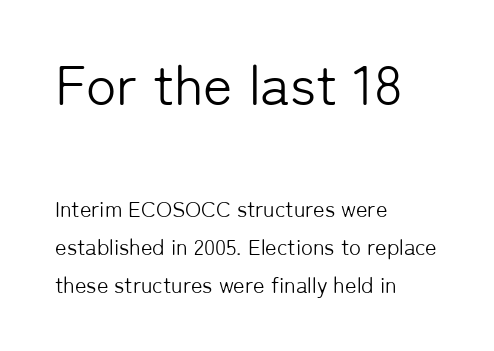
The passage shown is typed in a proportional face where columns would drift. The block sitting higher on the canvas is the one with enlarged characters. Caption: standard tracking, unaltered. Stroke terminals: plain, sans-serif.
